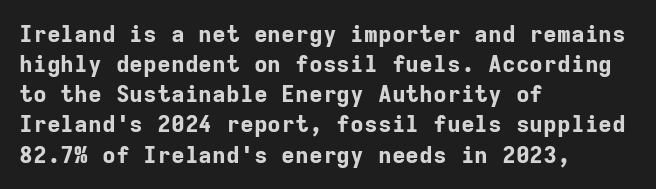
{"italic": "no", "bold": "yes", "underline": "no", "align": "left", "line_spacing": "normal", "line_spacing_ratio": 1.31, "letter_spacing": "normal", "letter_spacing_em": 0.0, "glyph_px": 23}
